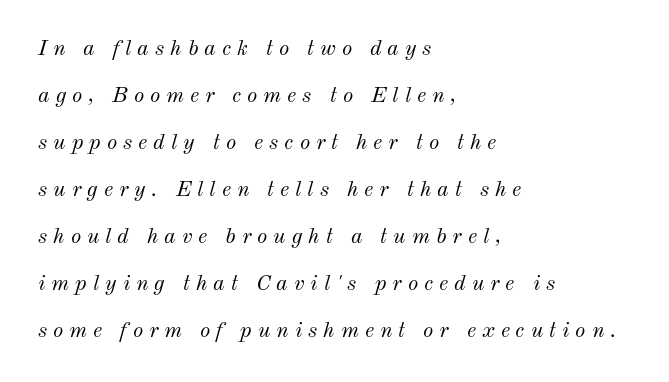
{"italic": "yes", "lean": "right", "slant_degrees": 12, "bold": "no", "underline": "no", "align": "left", "line_spacing": "loose", "line_spacing_ratio": 2.14, "letter_spacing": "wide", "letter_spacing_em": 0.27, "glyph_px": 22}
